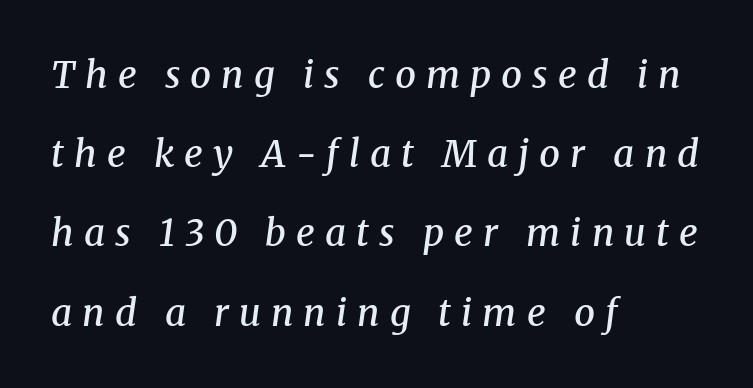
Firm but not heavy-handed strokes: this text is semibold. The ragged edge is on the right, which tells us the setting is flush left. Compared with ordinary roman type, these characters are visibly tilted. Proportional: the letters do not fall into vertical columns.
